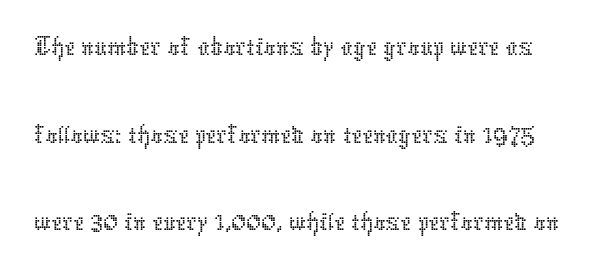
The image shows 60 px thin type, upright; set normal line spacing (1.46x), normal letter spacing, not underlined; low stroke contrast and a medium x-height.
